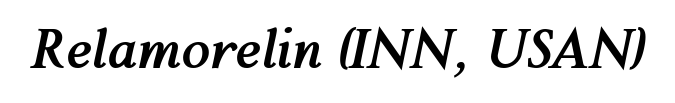
{"italic": "yes", "lean": "right", "slant_degrees": 12, "bold": "yes", "weight": "semibold", "width": "normal", "stroke_contrast": "medium", "x_height": "medium", "monospaced": "no", "underline": "no", "letter_spacing": "normal", "letter_spacing_em": 0.0, "glyph_px": 52}
